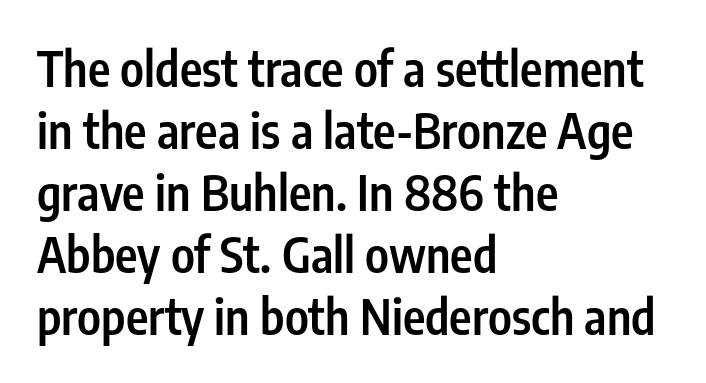
The image shows 48 px semibold, condensed sans-serif type, upright; set left-aligned, normal line spacing (1.29x), normal letter spacing, not underlined; low stroke contrast and a medium x-height.
